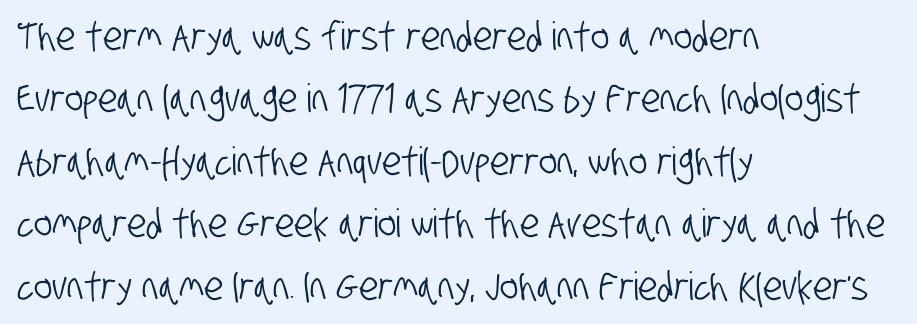
{"serif": "no", "width": "condensed", "stroke_contrast": "low", "x_height": "large", "monospaced": "no", "underline": "no", "align": "left", "line_spacing": "normal", "line_spacing_ratio": 1.6, "letter_spacing": "normal", "letter_spacing_em": 0.0, "glyph_px": 39}
